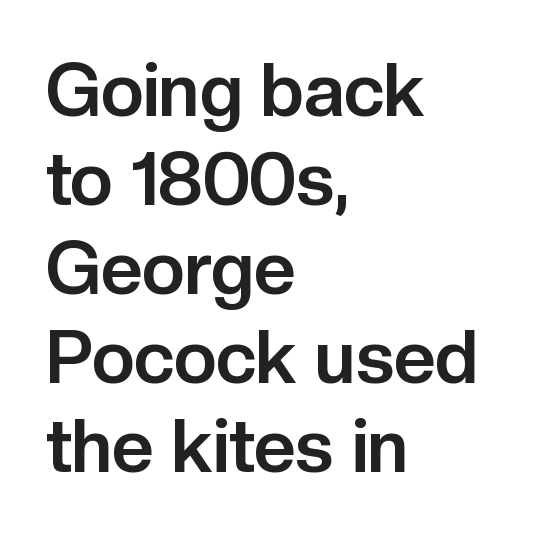
Notice how the stems are strictly vertical — no italics here. The face used here is proportionally spaced, like ordinary book or web type. The sample has been set heavy, in full bold. Bare-footed words on every line.
